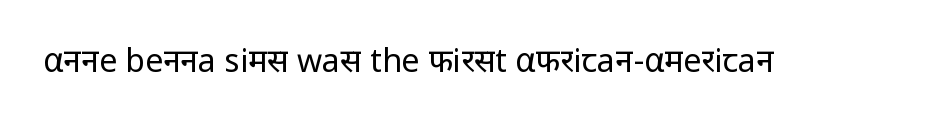
The rendering keeps characters at their native spacing. Each letter's strokes conclude bluntly, with no projecting serifs. Heaviness? Minimal to ordinary, like unemphasized prose. Clear beneath every line of the passage. Character widths vary here, with narrow letters taking less room than wide ones.
